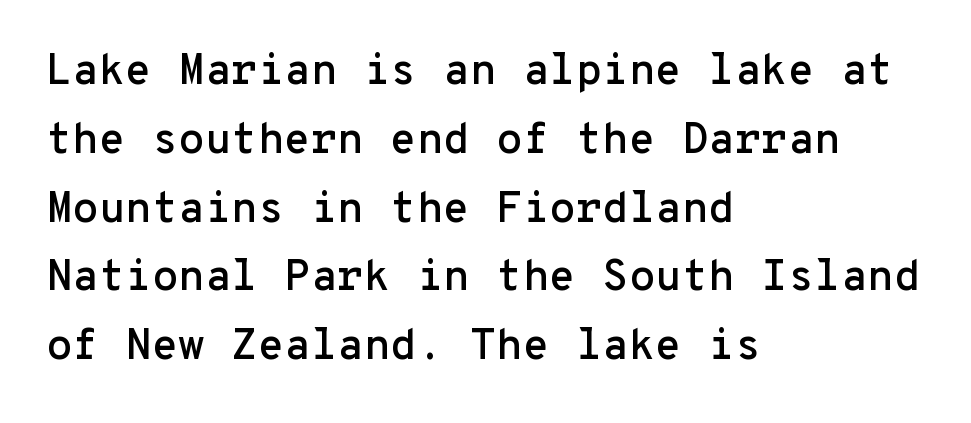
The rendering uses a moderate line-height, typical for paragraphs. The type sits square on the baseline with zero lean. This rendering uses left alignment, leaving the right contour irregular. Clear beneath every line of the passage.
